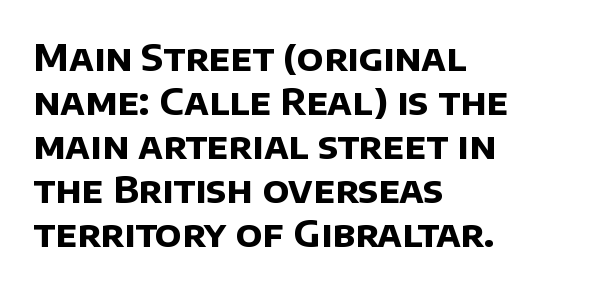
The image shows 36 px bold sans-serif type; set left-aligned, line spacing 1.22x, normal letter spacing, not underlined; low stroke contrast and a large x-height.
